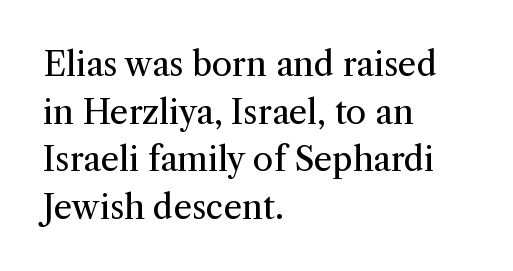
All the whitespace from short lines collects on the right. Old-style or modern, the face here clearly has serifs. The letterforms sit shoulder to shoulder at normal distance. Underlining? Definitely not there. This reads as an unemphasized weight, regular at the heaviest. Notice how the stems are strictly vertical — no italics here.
